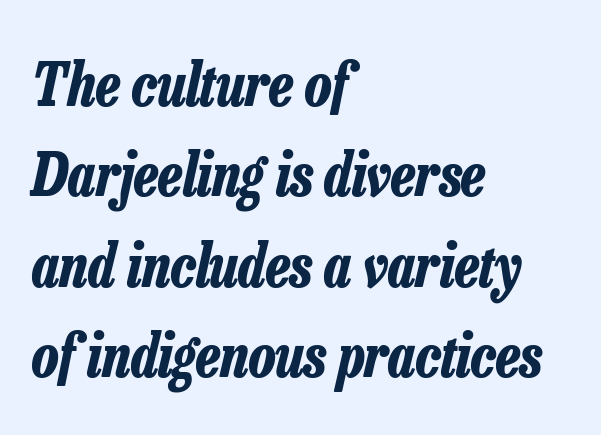
The image shows 59 px bold, condensed type, italic (leaning right); set left-aligned, normal line spacing (1.53x), normal letter spacing, not underlined; low stroke contrast and a medium x-height.
